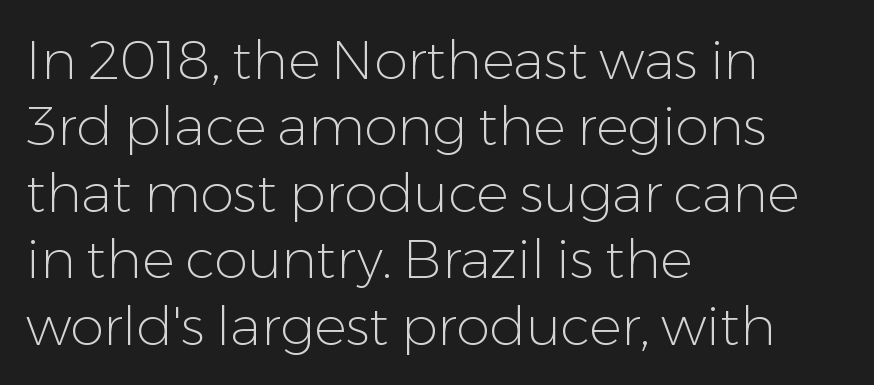
{"serif": "no", "italic": "no", "bold": "no", "weight": "light", "width": "normal", "stroke_contrast": "low", "x_height": "medium", "monospaced": "no", "underline": "no", "align": "left", "line_spacing_ratio": 1.23, "letter_spacing": "normal", "letter_spacing_em": 0.0, "glyph_px": 54}
